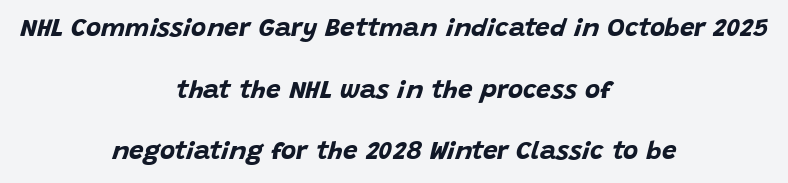
{"italic": "yes", "lean": "right", "slant_degrees": 15, "bold": "yes", "underline": "no", "align": "center", "line_spacing": "loose", "line_spacing_ratio": 2.37, "letter_spacing": "normal", "letter_spacing_em": 0.0, "glyph_px": 26}
